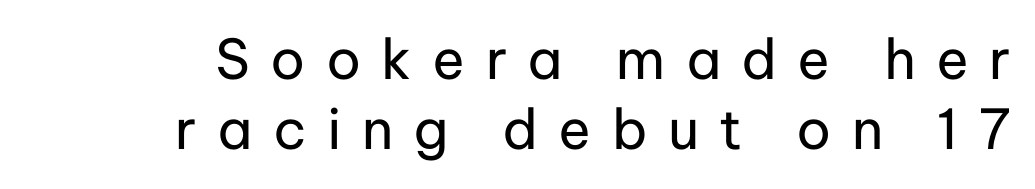
Bare-footed words on every line. In terms of letterform style, serifs are entirely absent. The paragraph shown leans on its right margin. The passage shown stacks its lines at a standard gap. Spacing verdict: proportional, widths tailored to each character.
